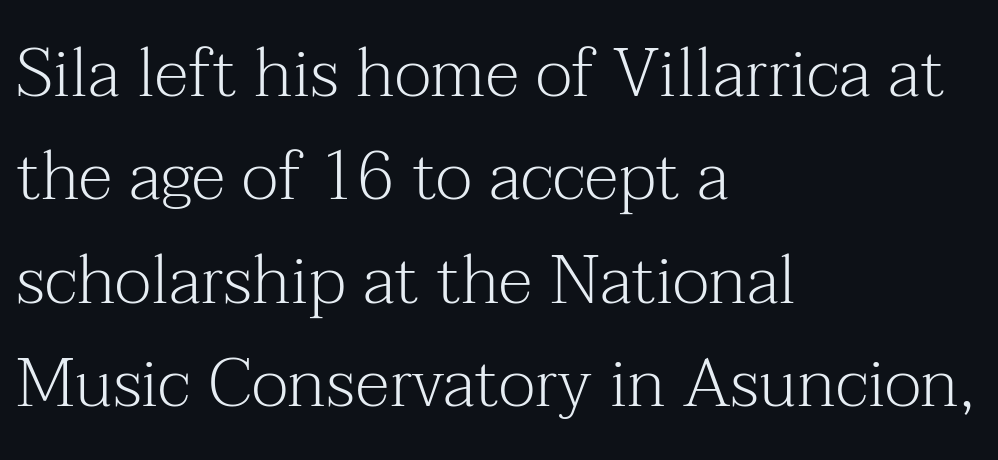
The gaps between neighbouring characters are ordinary and unremarkable. Here the designer chose a conventional face with non-uniform glyph widths. The characters display serif detailing at their extremities. Quick note: interline space is typical.
